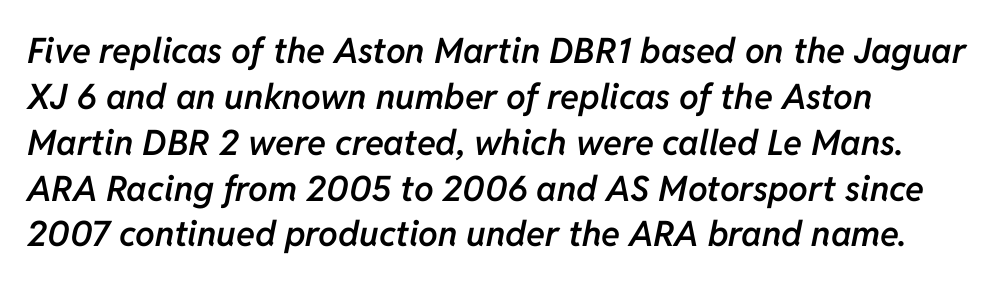
{"italic": "yes", "lean": "right", "slant_degrees": 11, "bold": "semi", "weight": "semibold", "width": "normal", "stroke_contrast": "low", "x_height": "medium", "monospaced": "no", "underline": "no", "align": "left", "line_spacing": "normal", "line_spacing_ratio": 1.31, "letter_spacing": "normal", "letter_spacing_em": 0.0, "glyph_px": 35}
